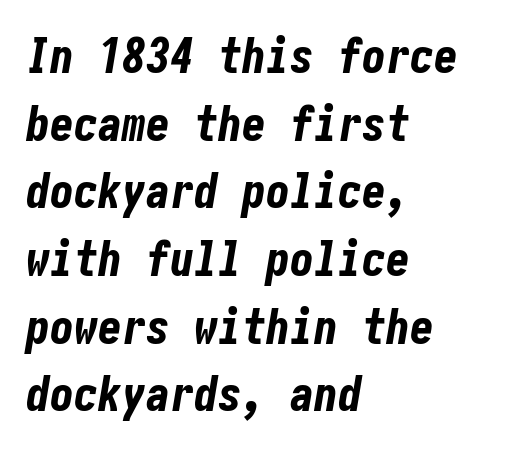
Q: Is the text bold? A: Yes.
Q: Is the text italic (slanted)? A: Yes, it leans right by about 10 degrees.
Q: Is the text underlined? A: No.
Q: How is the paragraph aligned? A: Left-aligned.
Q: Is the spacing between letters normal or unusually wide? A: Normal.
Q: Is the spacing between lines tight, normal or loose? A: Normal.
Q: Width (condensed, normal, or wide)? A: Condensed.
Q: Stroke contrast? A: Low.
Q: x-height? A: Medium.
